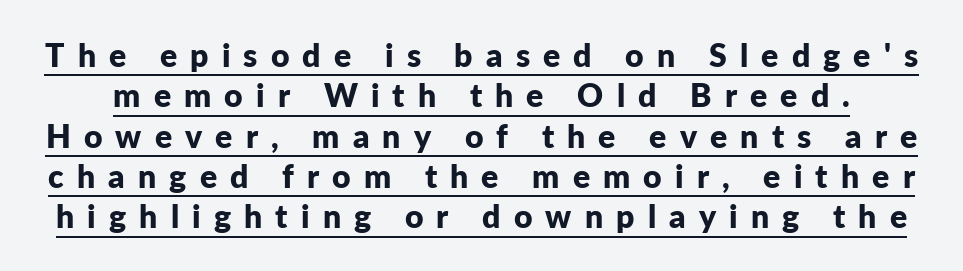
{"serif": "no", "italic": "no", "bold": "yes", "weight": "bold", "width": "normal", "stroke_contrast": "low", "x_height": "medium", "monospaced": "no", "underline": "yes", "line_spacing": "normal", "line_spacing_ratio": 1.26, "letter_spacing": "wide", "letter_spacing_em": 0.41, "glyph_px": 32}
